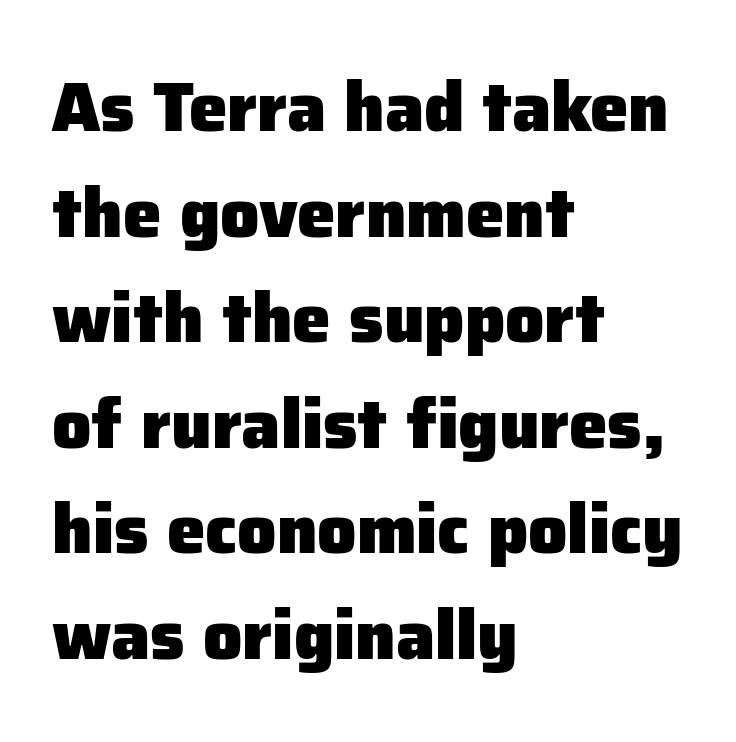
The image shows 69 px heavy sans-serif type, upright; set left-aligned, normal line spacing (1.53x), normal letter spacing, not underlined; low stroke contrast and a medium x-height.
